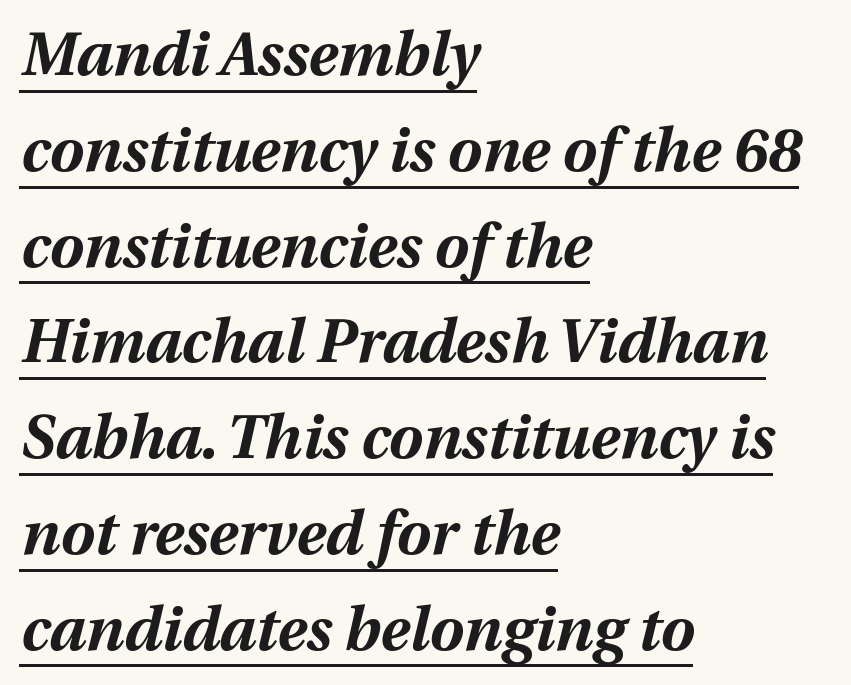
The rendering applies a slant to the glyphs. Normally led — the rows are evenly, conventionally spaced. Think of a printed novel: that variable character pitch is what you see here. The glyphs are accompanied by a horizontal stroke just below them.
